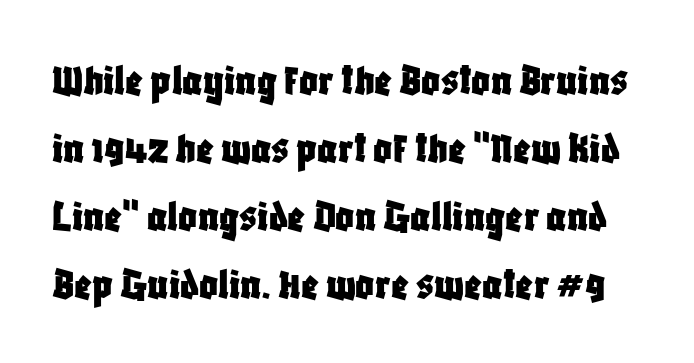
{"serif": "no", "italic": "no", "width": "condensed", "stroke_contrast": "low", "x_height": "large", "monospaced": "no", "underline": "no", "line_spacing": "normal", "line_spacing_ratio": 1.48, "letter_spacing": "normal", "letter_spacing_em": 0.0, "glyph_px": 46}
